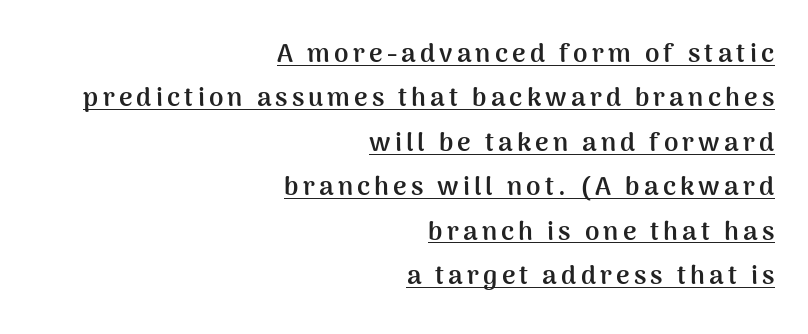
{"italic": "no", "bold": "yes", "underline": "yes", "align": "right", "line_spacing_ratio": 1.71, "glyph_px": 26}
